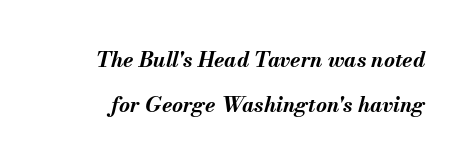
Q: Is the text bold? A: Yes.
Q: Is the text italic (slanted)? A: Yes, it leans right by about 13 degrees.
Q: Is the text underlined? A: No.
Q: Is the spacing between letters normal or unusually wide? A: Normal.
Q: Is the spacing between lines tight, normal or loose? A: Loose.
